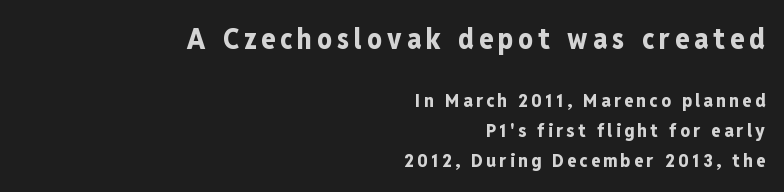
Q: Is the text bold? A: Yes.
Q: Is the text italic (slanted)? A: No, it is upright.
Q: Is the typeface a serif or a sans-serif typeface? A: Sans-serif.
Q: Is the text underlined? A: No.
Q: How is the paragraph aligned? A: Right-aligned.
Q: Is the spacing between lines tight, normal or loose? A: Normal.
Q: Which block of text is set in a larger size, the first (top) or the second (bottom)? A: The first (top) one.
Q: Width (condensed, normal, or wide)? A: Condensed.
Q: Stroke contrast? A: Low.
Q: x-height? A: Medium.
Q: Monospaced? A: No.
